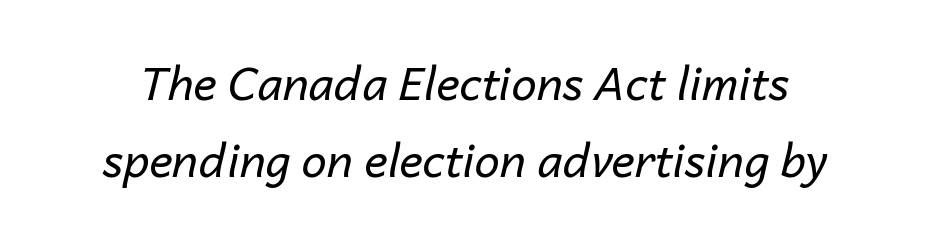
{"italic": "yes", "lean": "right", "slant_degrees": 14, "bold": "no", "weight": "regular", "width": "normal", "stroke_contrast": "low", "x_height": "medium", "monospaced": "no", "underline": "no", "line_spacing_ratio": 1.72, "letter_spacing": "normal", "letter_spacing_em": 0.0, "glyph_px": 45}
